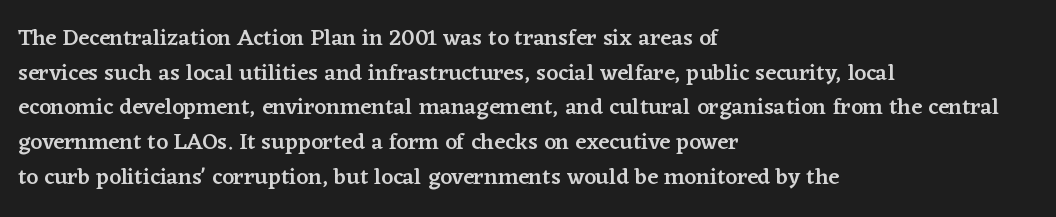
{"italic": "no", "bold": "semi", "underline": "no", "align": "left", "line_spacing": "normal", "line_spacing_ratio": 1.51, "letter_spacing": "normal", "letter_spacing_em": 0.0, "glyph_px": 23}
